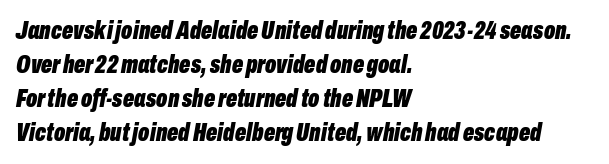
Q: Is the text bold? A: Yes.
Q: Is the text italic (slanted)? A: Yes, it leans right by about 10 degrees.
Q: Is the text underlined? A: No.
Q: How is the paragraph aligned? A: Left-aligned.
Q: Is the spacing between letters normal or unusually wide? A: Normal.
Q: Is the spacing between lines tight, normal or loose? A: Normal.
